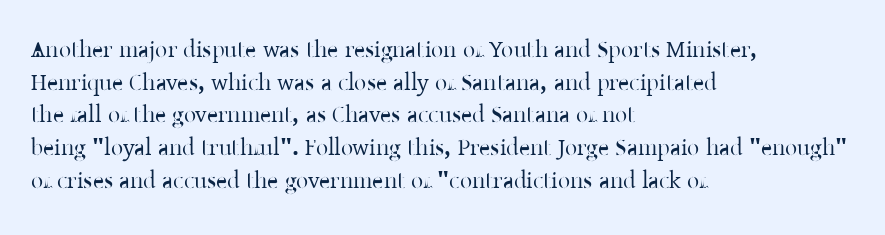
The image shows 24 px text type, upright; set left-aligned, normal line spacing (1.36x), normal letter spacing, not underlined.
